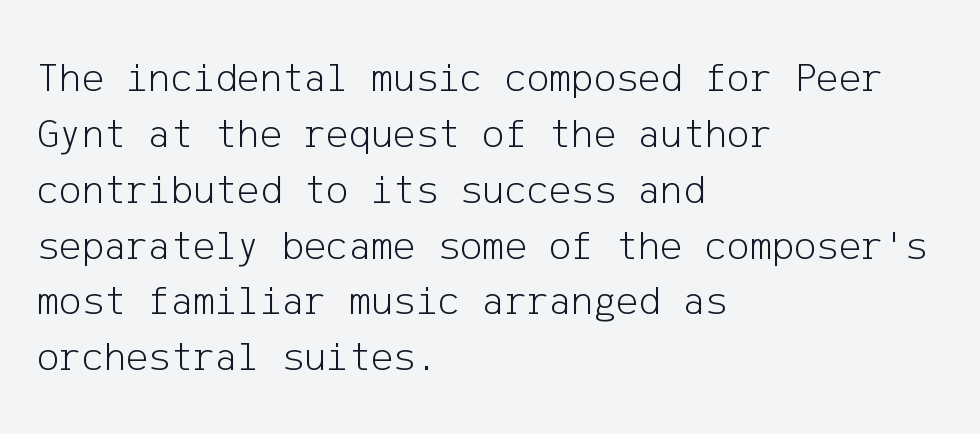
{"serif": "no", "italic": "no", "bold": "no", "weight": "light", "width": "normal", "stroke_contrast": "low", "x_height": "medium", "underline": "no", "align": "left", "line_spacing": "normal", "line_spacing_ratio": 1.33, "letter_spacing": "normal", "letter_spacing_em": 0.0, "glyph_px": 42}
